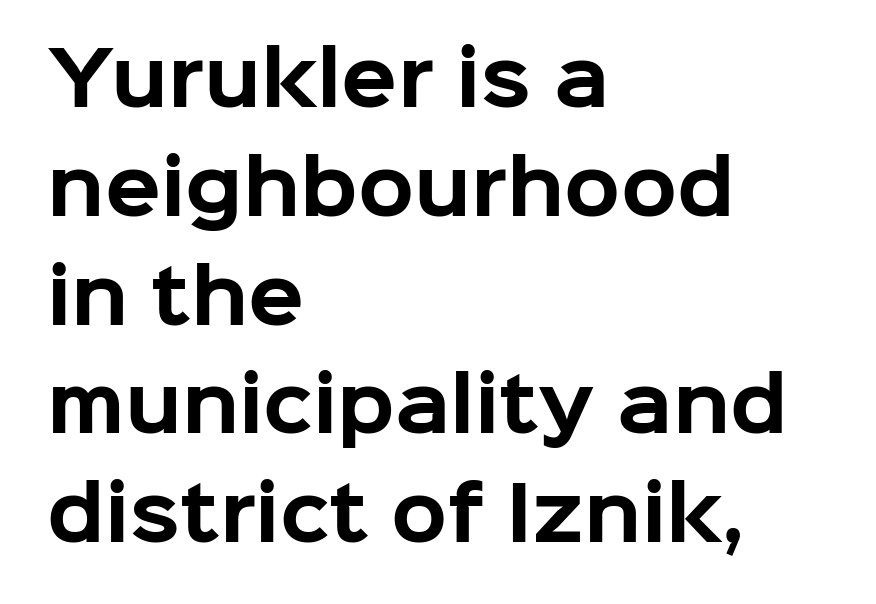
{"serif": "no", "italic": "no", "bold": "yes", "weight": "bold", "width": "normal", "stroke_contrast": "low", "x_height": "medium", "monospaced": "no", "underline": "no", "align": "left", "line_spacing": "normal", "line_spacing_ratio": 1.49, "letter_spacing": "normal", "letter_spacing_em": 0.0, "glyph_px": 73}
